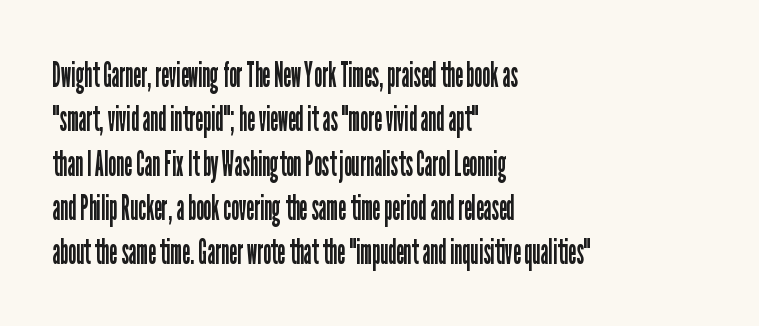
Q: Is the text bold? A: No.
Q: Is the text italic (slanted)? A: No, it is upright.
Q: Is the typeface a serif or a sans-serif typeface? A: Sans-serif.
Q: Is the text underlined? A: No.
Q: How is the paragraph aligned? A: Left-aligned.
Q: Is the spacing between letters normal or unusually wide? A: Normal.
Q: Width (condensed, normal, or wide)? A: Condensed.
Q: Stroke contrast? A: Low.
Q: x-height? A: Medium.
Q: Monospaced? A: No.
